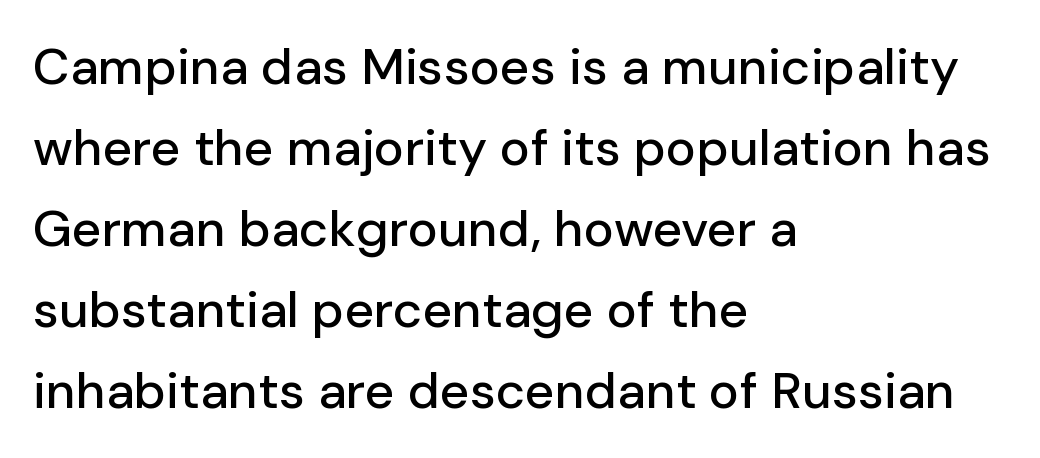
The image shows 51 px sans-serif type, upright; set left-aligned, normal line spacing (1.59x), normal letter spacing, not underlined; low stroke contrast and a medium x-height.
